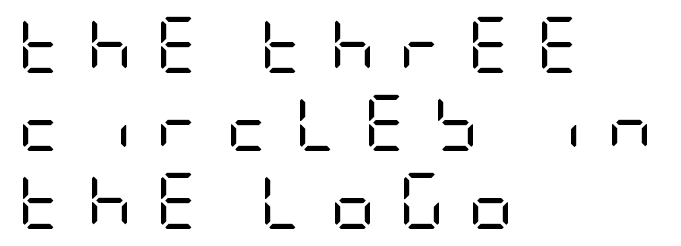
This sample uses a sans-serif face. The lines in this sample share a left origin and differ only in where they stop. Designer's note — italics off, roman on. Just letters on the line, the space beneath them empty. Compared with a typical body face, this is equally light or lighter still.
